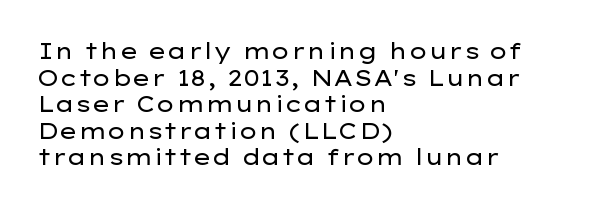
{"italic": "no", "bold": "no", "underline": "no", "align": "left", "line_spacing_ratio": 1.21, "letter_spacing": "normal", "letter_spacing_em": 0.0, "glyph_px": 22}
